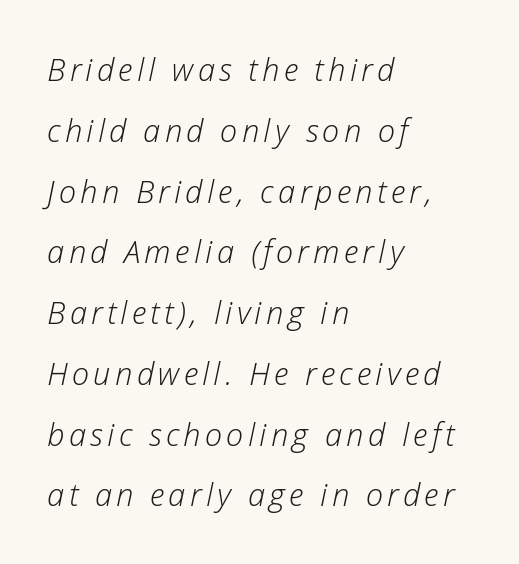
{"italic": "yes", "lean": "right", "slant_degrees": 12, "bold": "no", "weight": "light", "width": "normal", "stroke_contrast": "low", "x_height": "medium", "monospaced": "no", "underline": "no", "align": "left", "line_spacing": "loose", "line_spacing_ratio": 1.96, "glyph_px": 31}
